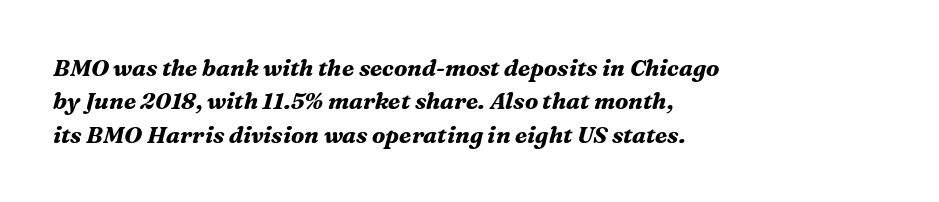
The image shows 23 px bold type, italic (leaning right); set left-aligned, normal line spacing (1.45x), normal letter spacing, not underlined.
